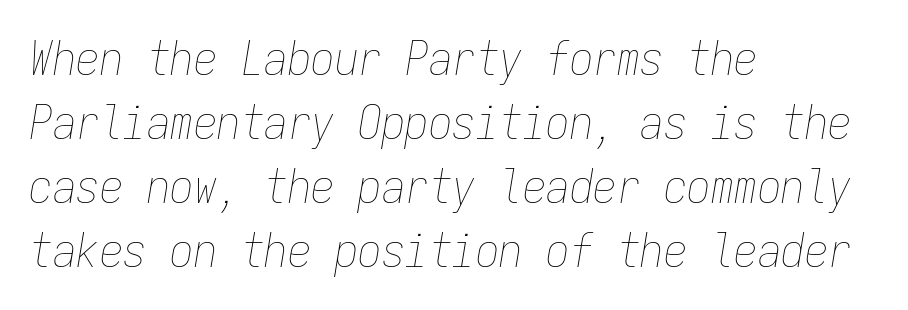
{"italic": "yes", "lean": "right", "slant_degrees": 9, "bold": "no", "weight": "thin", "width": "condensed", "stroke_contrast": "low", "x_height": "medium", "monospaced": "yes", "underline": "no", "align": "left", "line_spacing": "normal", "line_spacing_ratio": 1.36, "letter_spacing": "normal", "letter_spacing_em": 0.0, "glyph_px": 47}
